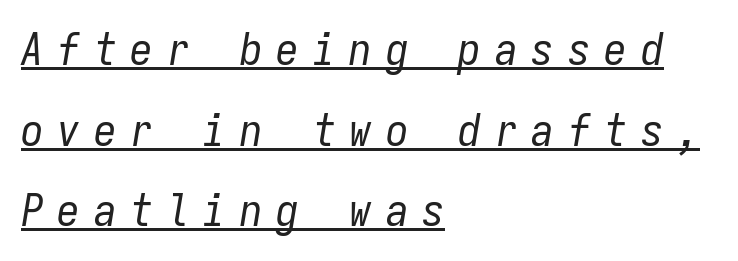
Q: Is the text bold? A: No.
Q: Is the text italic (slanted)? A: Yes, it leans right by about 9 degrees.
Q: Is the text underlined? A: Yes.
Q: How is the paragraph aligned? A: Left-aligned.
Q: Is the spacing between letters normal or unusually wide? A: Unusually wide.
Q: Width (condensed, normal, or wide)? A: Condensed.
Q: Stroke contrast? A: Low.
Q: x-height? A: Medium.
Q: Monospaced? A: Yes.
